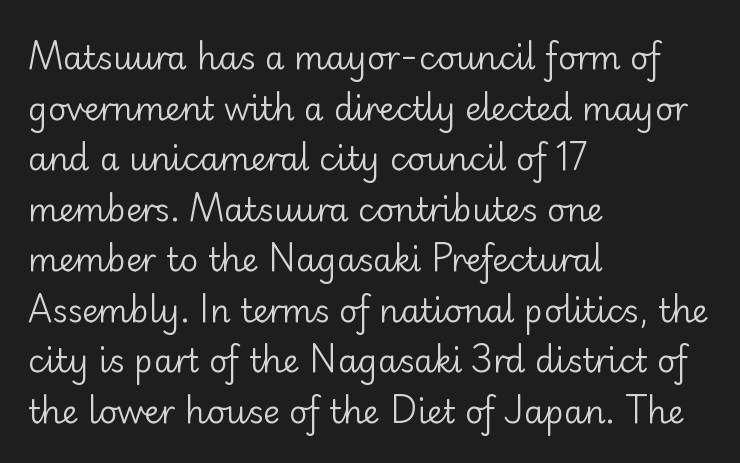
Successive baselines arrive at the customary interval. All the whitespace from short lines collects on the right. Just letters on the line, the space beneath them empty. No chunkiness to these letters — they're not bold. Nothing unusual about the tracking: characters are spaced as the font intends.
